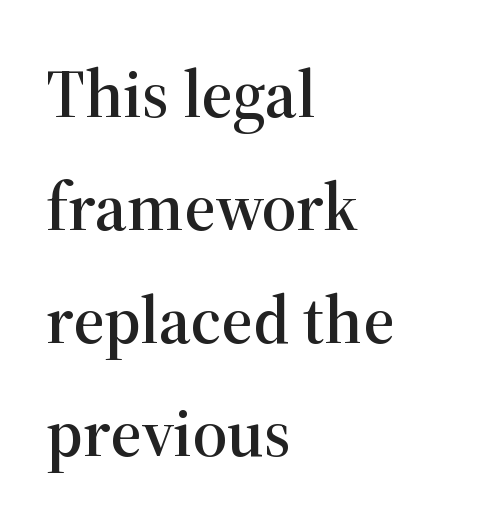
The image shows 68 px serif type, upright; set left-aligned, normal line spacing (1.66x), normal letter spacing, not underlined; high stroke contrast and a medium x-height.
